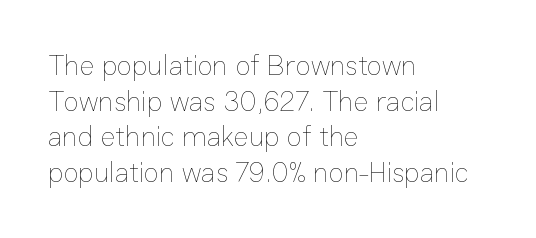
Q: Is the text bold? A: No.
Q: Is the text italic (slanted)? A: No, it is upright.
Q: Is the text underlined? A: No.
Q: How is the paragraph aligned? A: Left-aligned.
Q: Is the spacing between letters normal or unusually wide? A: Normal.
Q: Is the spacing between lines tight, normal or loose? A: Normal.
Q: Width (condensed, normal, or wide)? A: Normal.
Q: Stroke contrast? A: Low.
Q: x-height? A: Medium.
Q: Monospaced? A: No.
